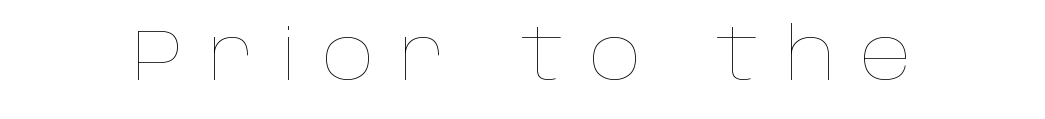
Q: Is the text bold? A: No.
Q: Is the text italic (slanted)? A: No, it is upright.
Q: Is the text underlined? A: No.
Q: Is the spacing between letters normal or unusually wide? A: Unusually wide.
Q: Width (condensed, normal, or wide)? A: Normal.
Q: Stroke contrast? A: Low.
Q: x-height? A: Large.
Q: Monospaced? A: No.
